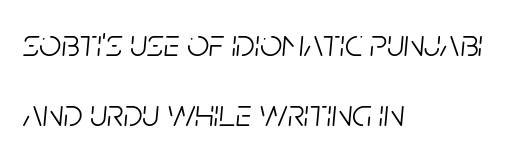
The image shows 39 px light, condensed type, italic (leaning right); set left-aligned, line spacing 1.79x, normal letter spacing, not underlined; low stroke contrast and a large x-height.
